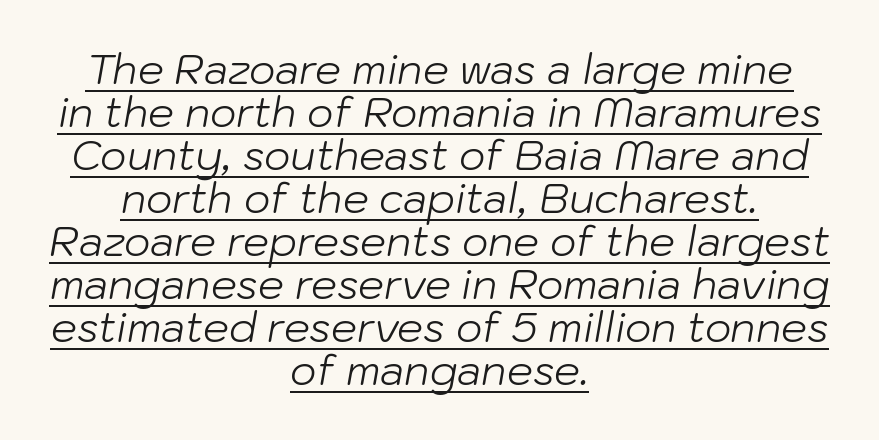
{"italic": "yes", "lean": "right", "slant_degrees": 10, "bold": "no", "weight": "light", "width": "normal", "stroke_contrast": "low", "x_height": "medium", "monospaced": "no", "underline": "yes", "align": "center", "line_spacing": "tight", "line_spacing_ratio": 1.05, "letter_spacing": "normal", "letter_spacing_em": 0.0, "glyph_px": 41}
